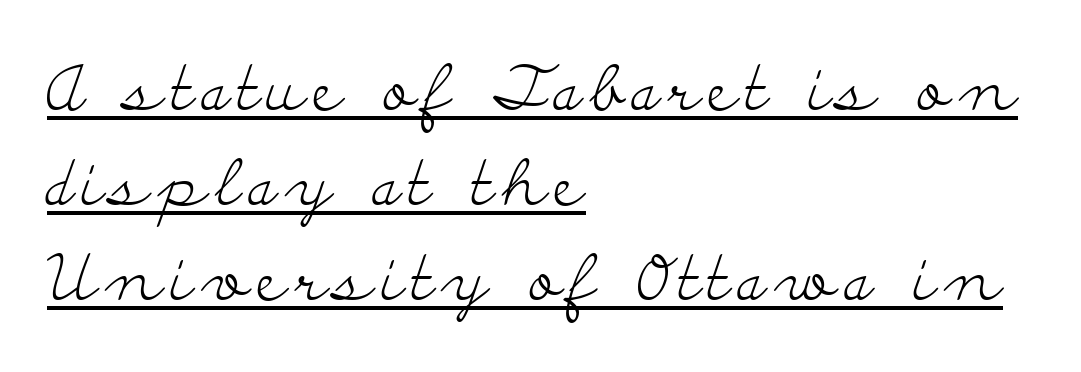
{"serif": "yes", "bold": "no", "weight": "light", "width": "wide", "stroke_contrast": "low", "x_height": "small", "monospaced": "no", "underline": "yes", "align": "left", "line_spacing": "normal", "line_spacing_ratio": 1.51, "glyph_px": 63}
